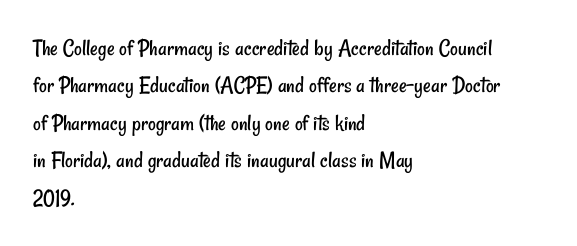
{"bold": "no", "underline": "no", "align": "left", "line_spacing": "normal", "line_spacing_ratio": 1.56, "letter_spacing": "normal", "letter_spacing_em": 0.0, "glyph_px": 24}
